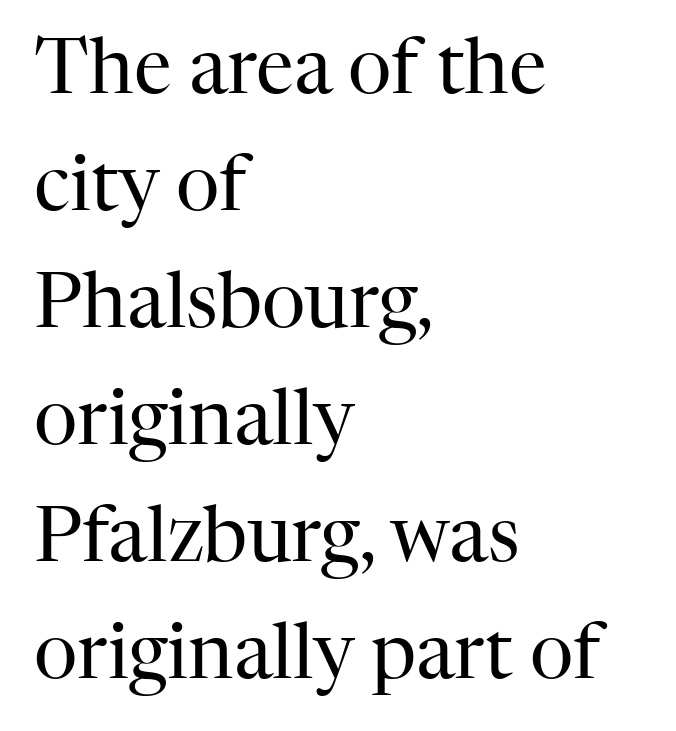
Q: Is the text bold? A: No.
Q: Is the text italic (slanted)? A: No, it is upright.
Q: Is the typeface a serif or a sans-serif typeface? A: Serif.
Q: Is the text underlined? A: No.
Q: How is the paragraph aligned? A: Left-aligned.
Q: Is the spacing between letters normal or unusually wide? A: Normal.
Q: Is the spacing between lines tight, normal or loose? A: Normal.
Q: Width (condensed, normal, or wide)? A: Normal.
Q: Stroke contrast? A: High.
Q: x-height? A: Medium.
Q: Monospaced? A: No.
